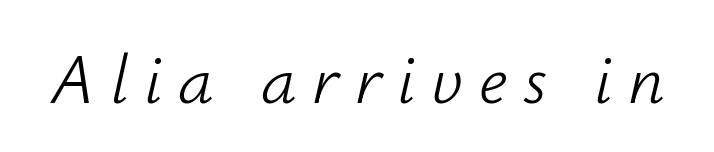
The image shows 71 px light type, italic (leaning right); set unusually wide letter spacing (+0.22 em), not underlined; low stroke contrast and a small x-height.
